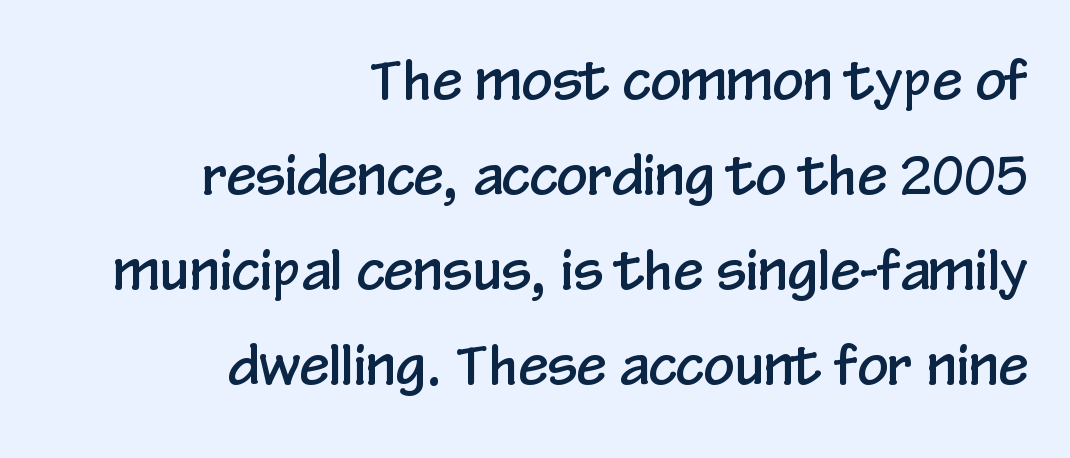
{"serif": "no", "italic": "no", "width": "condensed", "stroke_contrast": "low", "x_height": "medium", "monospaced": "no", "underline": "no", "align": "right", "line_spacing_ratio": 1.76, "letter_spacing": "normal", "letter_spacing_em": 0.0, "glyph_px": 54}
